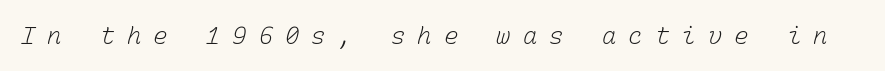
Ink coverage per letter is moderate at most. Anything drawn beneath the words? Only blank space. What stands out about the letter spacing? Its width — letters are far apart.
